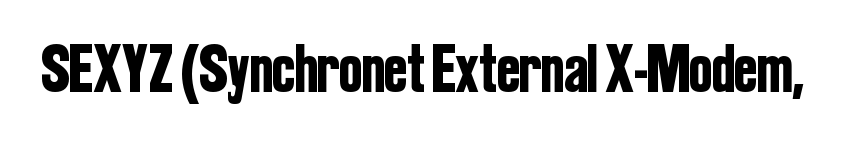
The face used here is a sans, in the tradition of grotesques and geometrics. A bare baseline throughout the passage. Spacing verdict: proportional, widths tailored to each character. Here the glyphs are tracked normally, forming tight word shapes. The font's upright variant was chosen for this text.
